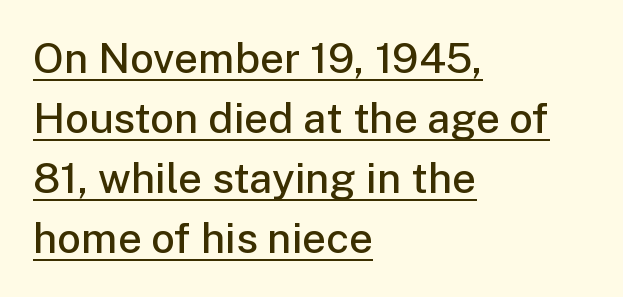
{"serif": "no", "italic": "no", "bold": "semi", "weight": "semibold", "width": "normal", "stroke_contrast": "low", "x_height": "medium", "monospaced": "no", "underline": "yes", "align": "left", "line_spacing": "normal", "line_spacing_ratio": 1.43, "letter_spacing": "normal", "letter_spacing_em": 0.0, "glyph_px": 42}
